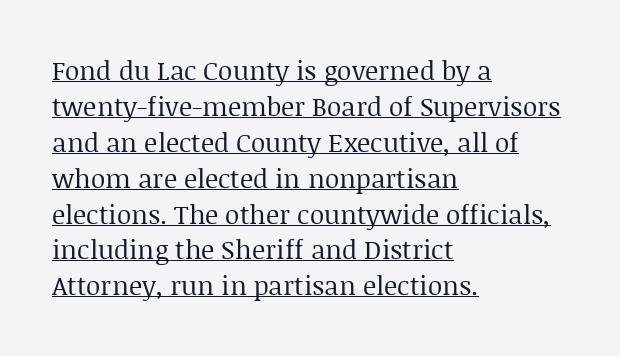
{"italic": "no", "bold": "no", "underline": "yes", "align": "left", "line_spacing": "normal", "line_spacing_ratio": 1.38, "letter_spacing": "normal", "letter_spacing_em": 0.0, "glyph_px": 26}
